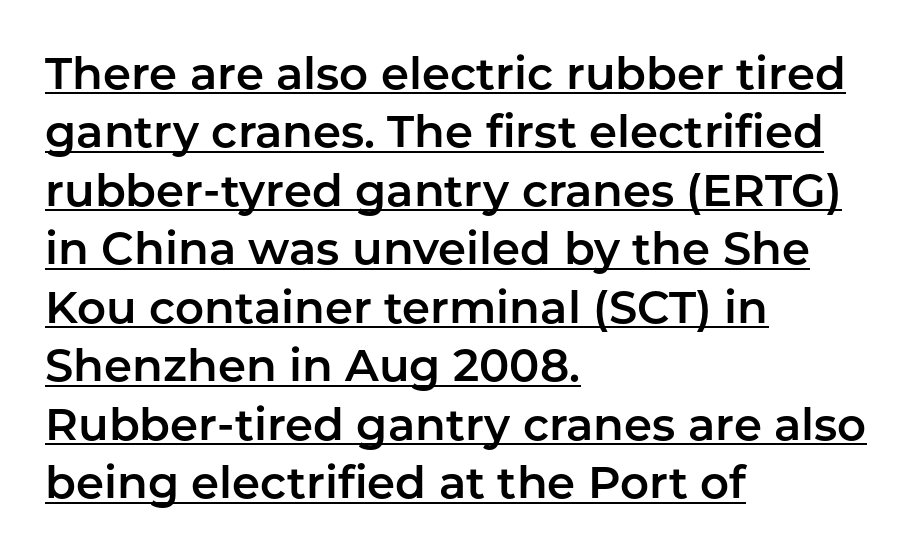
The image shows 45 px sans-serif type, upright; set left-aligned, normal line spacing (1.3x), normal letter spacing, underlined; low stroke contrast and a medium x-height.
